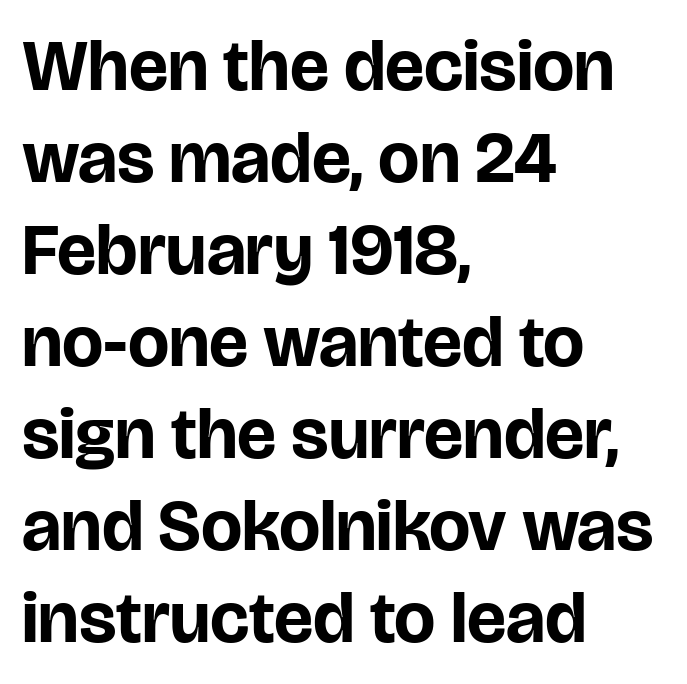
Q: Is the text bold? A: Yes.
Q: Is the text italic (slanted)? A: No, it is upright.
Q: Is the typeface a serif or a sans-serif typeface? A: Sans-serif.
Q: Is the text underlined? A: No.
Q: How is the paragraph aligned? A: Left-aligned.
Q: Is the spacing between letters normal or unusually wide? A: Normal.
Q: Is the spacing between lines tight, normal or loose? A: Normal.
Q: Width (condensed, normal, or wide)? A: Normal.
Q: Stroke contrast? A: Low.
Q: x-height? A: Large.
Q: Monospaced? A: No.
